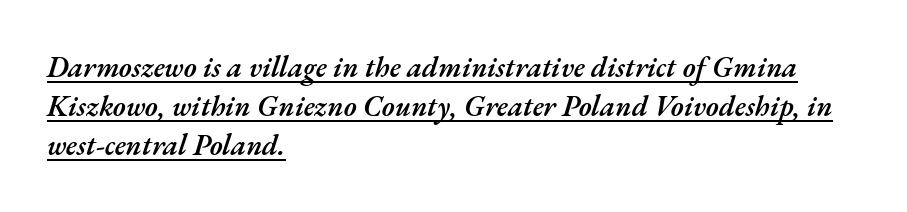
The face used here appears with an underline applied. The passage shown is typed in a proportional face where columns would drift. The setting favours the left margin, as ordinary paragraphs usually do. Nobody touched the tracking dial on this one. Normally led — the rows are evenly, conventionally spaced. When letters slant like this, we call the style italic.
